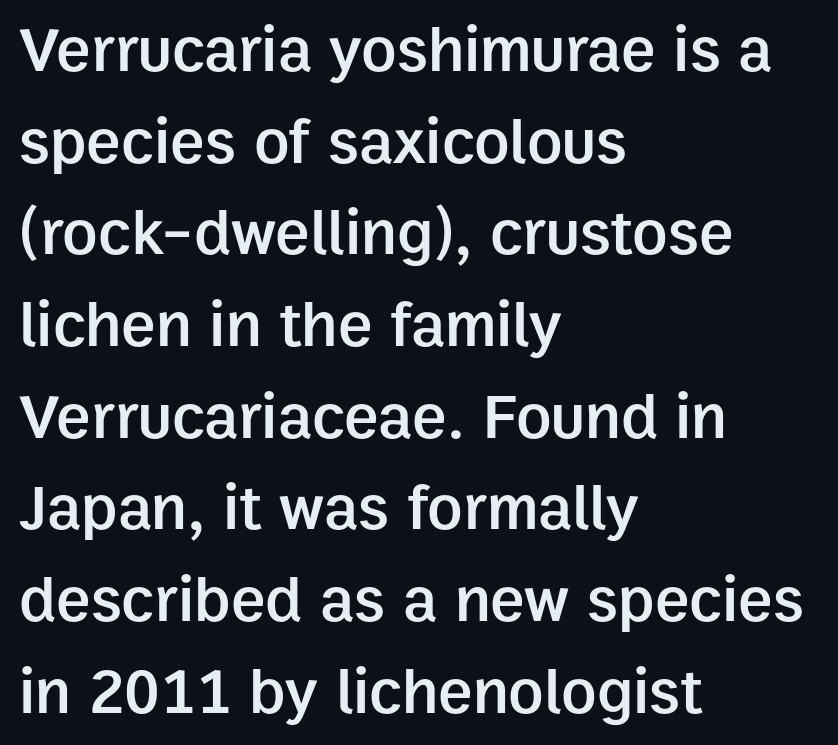
{"serif": "no", "italic": "no", "bold": "semi", "weight": "semibold", "width": "normal", "stroke_contrast": "low", "x_height": "medium", "monospaced": "no", "underline": "no", "align": "left", "line_spacing": "normal", "line_spacing_ratio": 1.41, "letter_spacing": "normal", "letter_spacing_em": 0.0, "glyph_px": 65}
